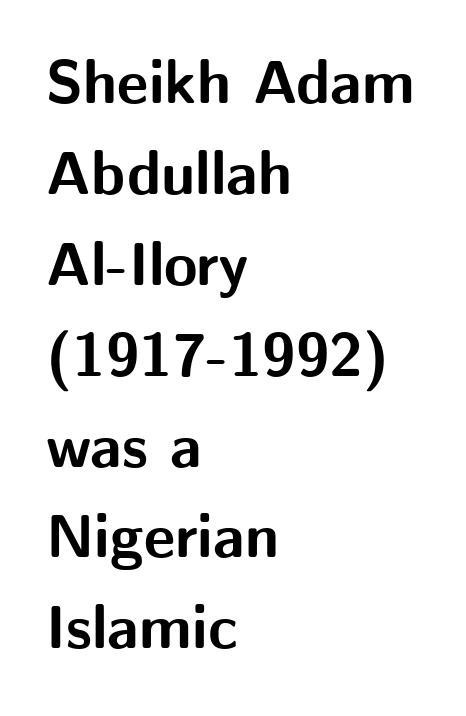
{"serif": "no", "italic": "no", "bold": "yes", "weight": "bold", "width": "normal", "stroke_contrast": "medium", "x_height": "medium", "monospaced": "no", "underline": "no", "align": "left", "line_spacing": "normal", "line_spacing_ratio": 1.49, "letter_spacing": "normal", "letter_spacing_em": 0.0, "glyph_px": 61}
